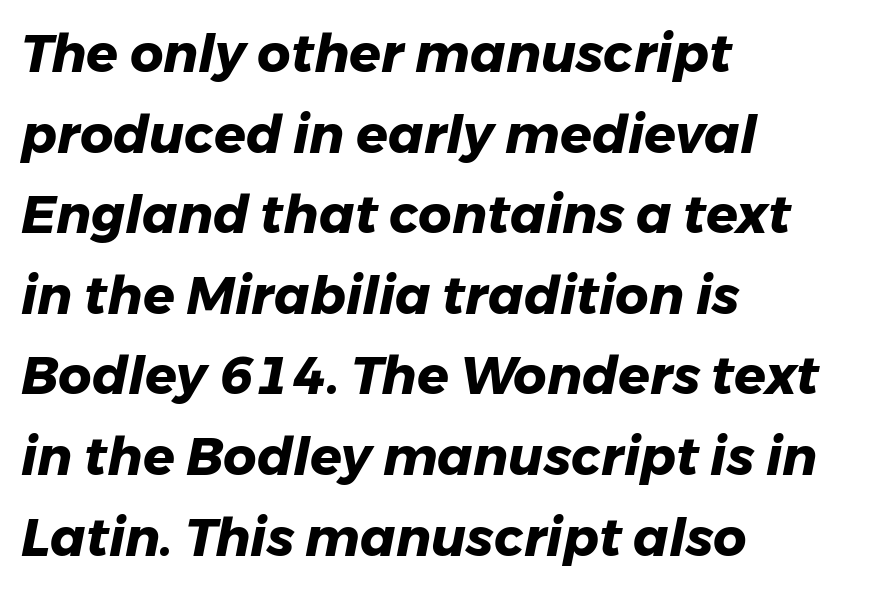
Q: Is the text bold? A: Yes.
Q: Is the text italic (slanted)? A: Yes, it leans right by about 11 degrees.
Q: Is the text underlined? A: No.
Q: How is the paragraph aligned? A: Left-aligned.
Q: Is the spacing between letters normal or unusually wide? A: Normal.
Q: Is the spacing between lines tight, normal or loose? A: Normal.
Q: Width (condensed, normal, or wide)? A: Normal.
Q: Stroke contrast? A: Low.
Q: x-height? A: Medium.
Q: Monospaced? A: No.
